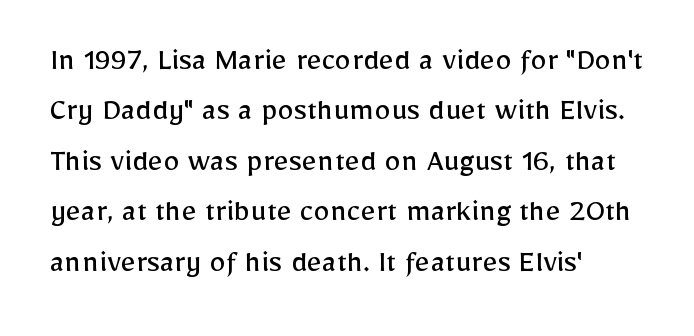
Q: Is the text bold? A: No.
Q: Is the text italic (slanted)? A: No, it is upright.
Q: Is the typeface a serif or a sans-serif typeface? A: Sans-serif.
Q: Is the text underlined? A: No.
Q: How is the paragraph aligned? A: Left-aligned.
Q: Is the spacing between letters normal or unusually wide? A: Normal.
Q: Is the spacing between lines tight, normal or loose? A: Normal.
Q: Width (condensed, normal, or wide)? A: Normal.
Q: Stroke contrast? A: Low.
Q: x-height? A: Medium.
Q: Monospaced? A: No.
